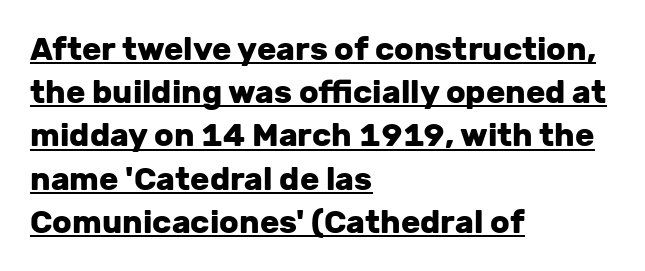
The face used here is proportionally spaced, like ordinary book or web type. Every stem runs plumb, perpendicular to the baseline. This sample keeps an unexceptional amount of space between lines. Regarding serifs, this sample does without them.
